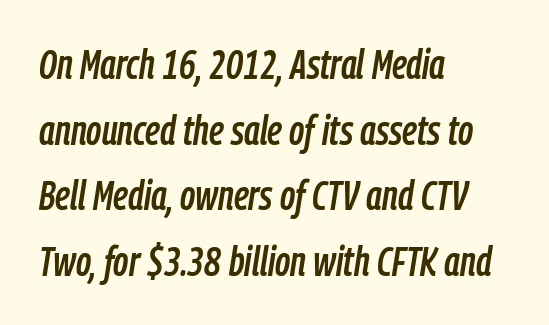
{"italic": "yes", "lean": "right", "slant_degrees": 9, "width": "condensed", "stroke_contrast": "low", "x_height": "medium", "monospaced": "no", "underline": "no", "align": "left", "line_spacing": "normal", "line_spacing_ratio": 1.6, "letter_spacing": "normal", "letter_spacing_em": 0.0, "glyph_px": 41}
